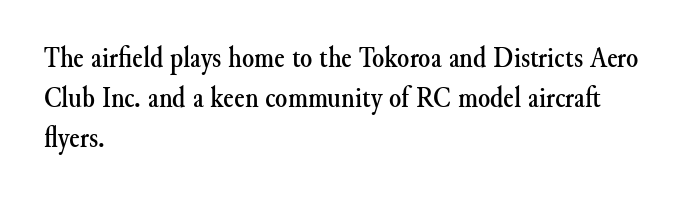
The image shows 31 px serif type, upright; set left-aligned, normal line spacing (1.29x), normal letter spacing, not underlined; medium stroke contrast and a small x-height.
